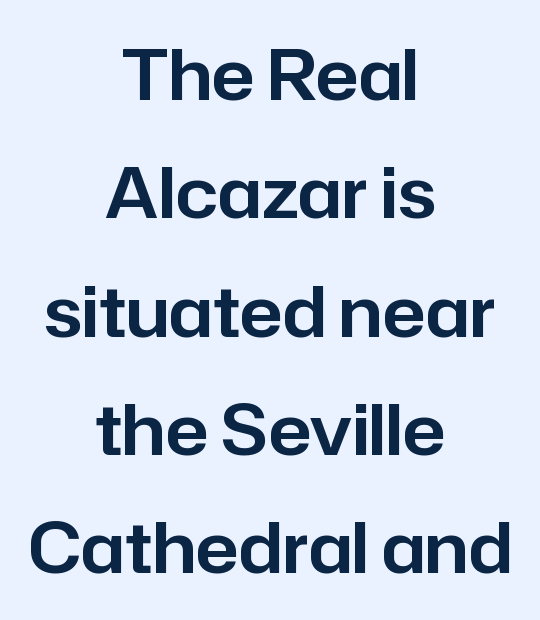
Check the space under the baseline: it is left empty. How are the letters spaced? Ordinarily, with no added tracking. Each letter keeps its own natural width here, so spacing adapts to shape. If you folded the block vertically in half, each line would mirror itself in length.
